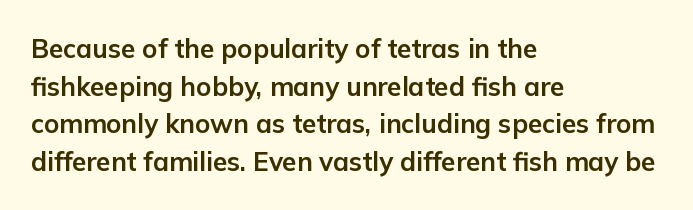
The image shows 26 px bold type, upright; set left-aligned, normal line spacing (1.45x), normal letter spacing, not underlined.
